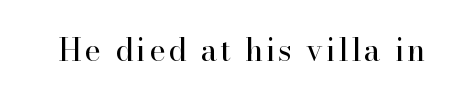
Q: Is the text bold? A: No.
Q: Is the text italic (slanted)? A: No, it is upright.
Q: Is the typeface a serif or a sans-serif typeface? A: Serif.
Q: Is the text underlined? A: No.
Q: Width (condensed, normal, or wide)? A: Normal.
Q: Stroke contrast? A: High.
Q: x-height? A: Small.
Q: Monospaced? A: No.
